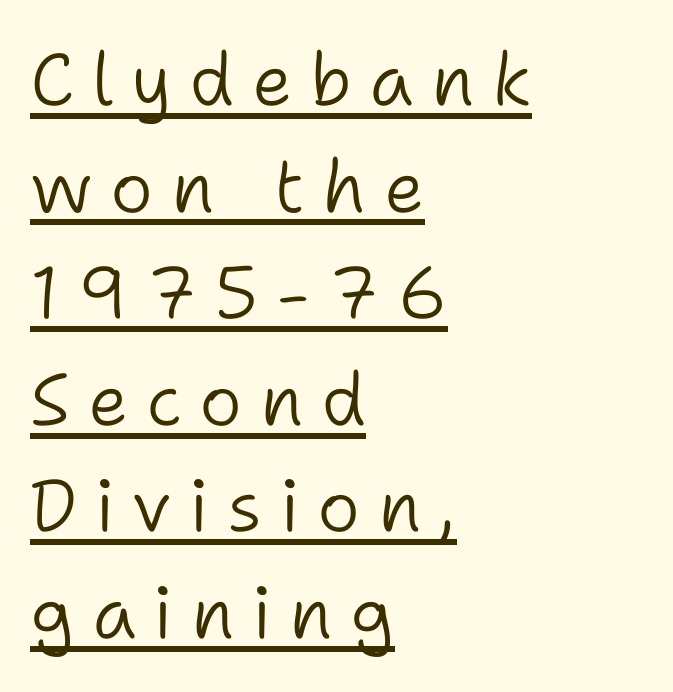
Q: Is the text bold? A: No.
Q: Is the text italic (slanted)? A: No, it is upright.
Q: Is the typeface a serif or a sans-serif typeface? A: Sans-serif.
Q: Is the text underlined? A: Yes.
Q: How is the paragraph aligned? A: Left-aligned.
Q: Is the spacing between letters normal or unusually wide? A: Unusually wide.
Q: Is the spacing between lines tight, normal or loose? A: Normal.
Q: Width (condensed, normal, or wide)? A: Normal.
Q: Stroke contrast? A: Low.
Q: x-height? A: Medium.
Q: Monospaced? A: No.
